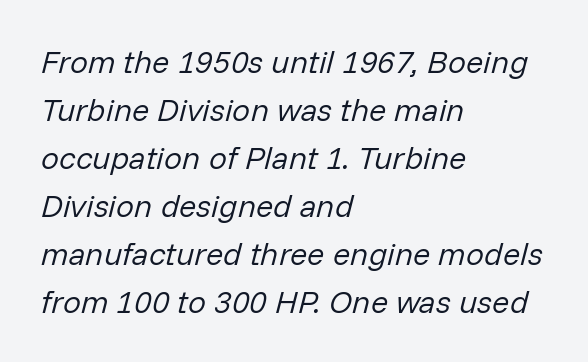
The image shows 32 px regular-weight type, italic (leaning right); set left-aligned, normal line spacing (1.5x), normal letter spacing, not underlined; low stroke contrast and a medium x-height.
